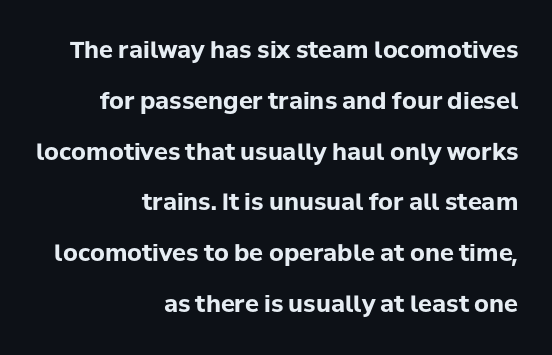
Q: Is the text bold? A: Yes.
Q: Is the text italic (slanted)? A: No, it is upright.
Q: Is the text underlined? A: No.
Q: How is the paragraph aligned? A: Right-aligned.
Q: Is the spacing between letters normal or unusually wide? A: Normal.
Q: Is the spacing between lines tight, normal or loose? A: Loose.
